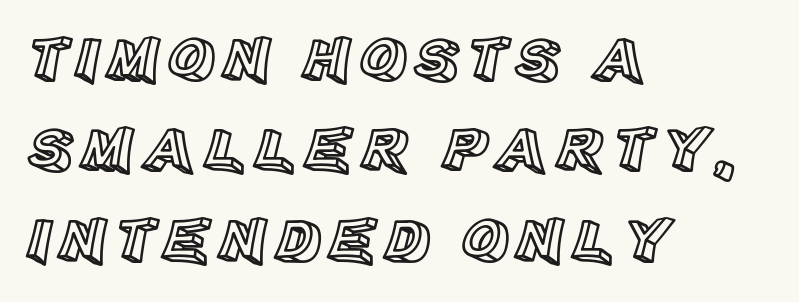
Compared with typical paragraphs, the rows here are spaced about the same. Bare-footed words on every line. Each letter keeps its own natural width here, so spacing adapts to shape. Horizontally, the lines are justified to the leading edge only.
